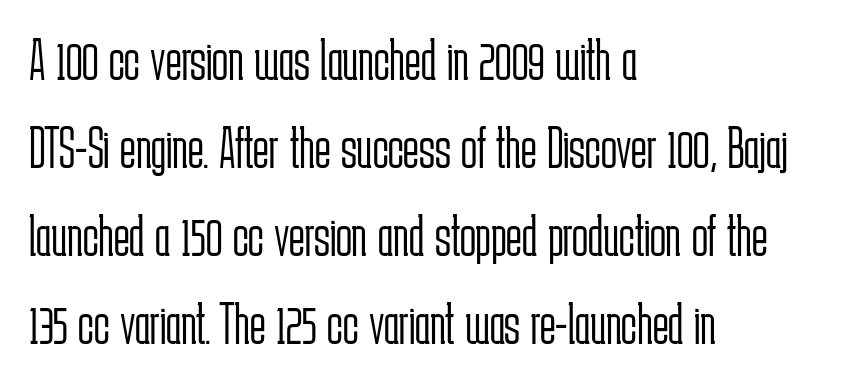
The font family rendered here belongs to the sans-serif group. The letters stand straight up with perfectly vertical stems. Summary of vertical rhythm: regular, with standard interline spacing. Which margin do the lines hug? The left one — the right edge is uneven.
